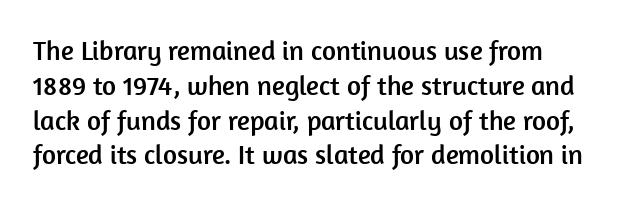
The image shows 27 px text type, upright; set left-aligned, normal line spacing (1.29x), normal letter spacing, not underlined.
